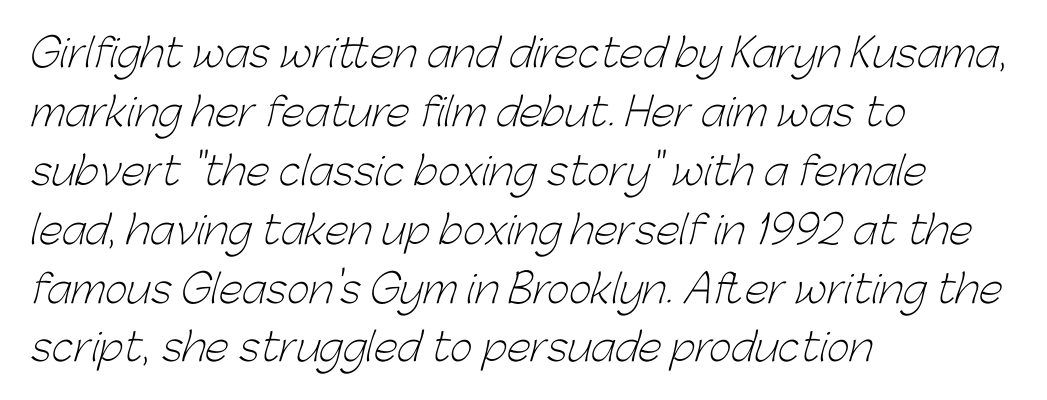
{"serif": "no", "bold": "no", "weight": "light", "width": "normal", "stroke_contrast": "low", "x_height": "medium", "monospaced": "no", "underline": "no", "align": "left", "line_spacing": "normal", "line_spacing_ratio": 1.51, "letter_spacing": "normal", "letter_spacing_em": 0.0, "glyph_px": 39}
